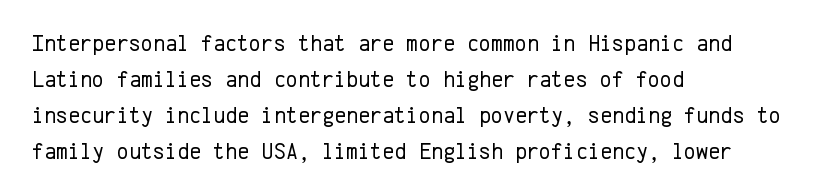
The image shows 23 px text type, upright; set left-aligned, normal line spacing (1.56x), normal letter spacing, not underlined.
